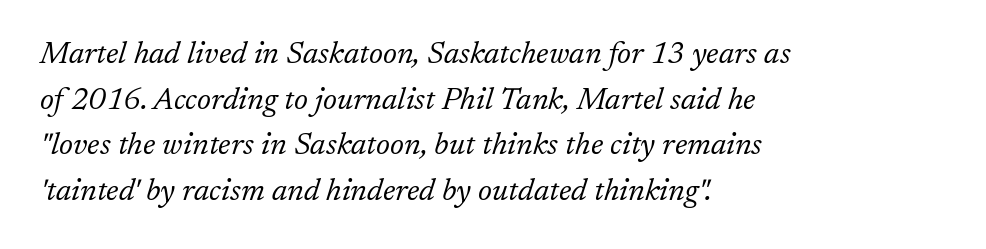
Q: Is the text bold? A: No.
Q: Is the text italic (slanted)? A: Yes, it leans right by about 17 degrees.
Q: Is the typeface a serif or a sans-serif typeface? A: Serif.
Q: Is the text underlined? A: No.
Q: How is the paragraph aligned? A: Left-aligned.
Q: Is the spacing between letters normal or unusually wide? A: Normal.
Q: Is the spacing between lines tight, normal or loose? A: Normal.
Q: Width (condensed, normal, or wide)? A: Normal.
Q: Stroke contrast? A: Low.
Q: x-height? A: Medium.
Q: Monospaced? A: No.
